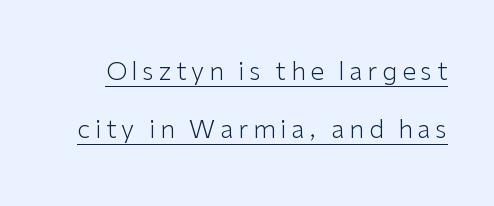
Line spacing here is loose. The specimen reads as upright at a glance. Stroke thickness stays within the range of a standard reading face or lighter. Underlining? Definitely there.
